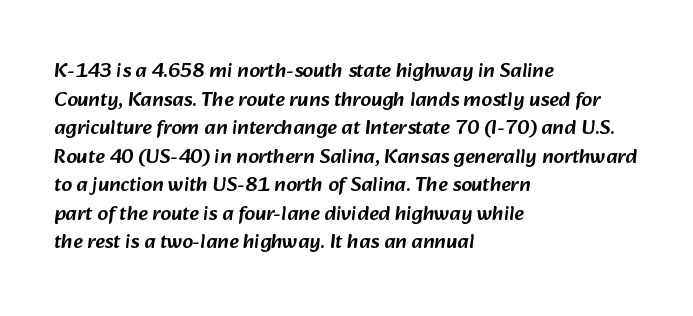
If you drew a ruler down the left edge, every line would touch it. Lines of text with bare space underneath. Regarding leading, the lines here are spaced in the standard way. Standard letterfit; no display-style spreading of the glyphs.
